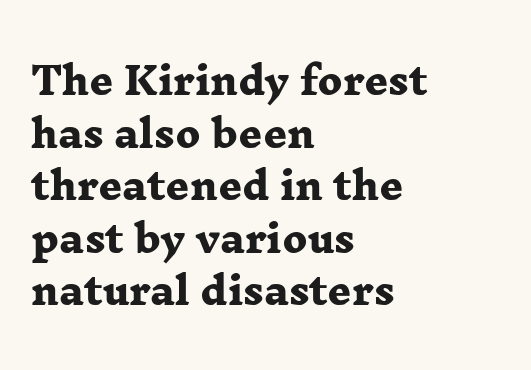
The image shows 37 px heavy, wide serif type; set left-aligned, normal line spacing (1.42x), normal letter spacing, not underlined; low stroke contrast and a medium x-height.
